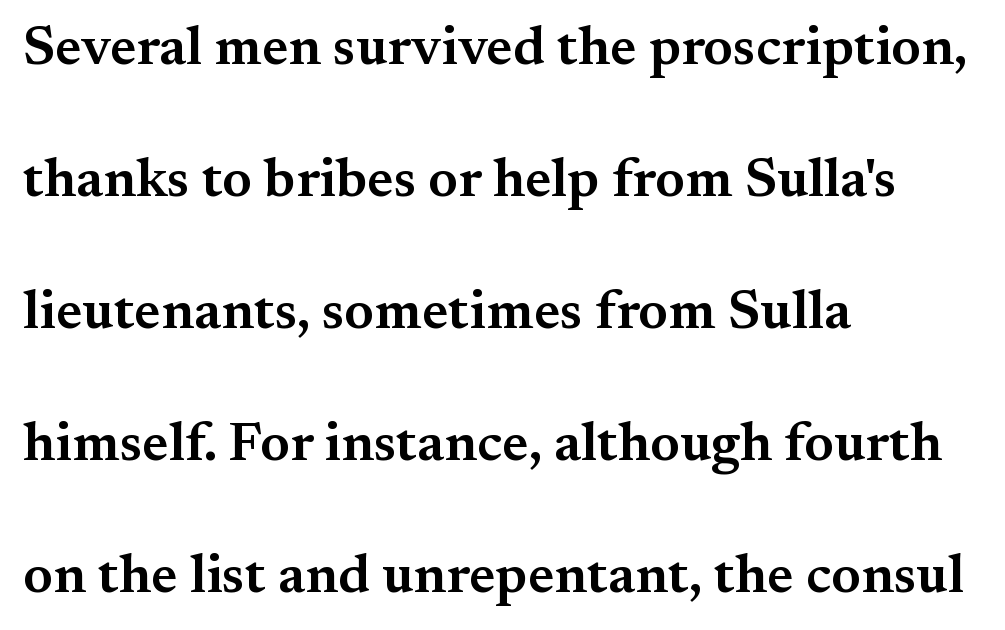
The image shows 55 px semibold serif type, upright; set left-aligned, loose line spacing (2.4x), normal letter spacing, not underlined; medium stroke contrast and a small x-height.
